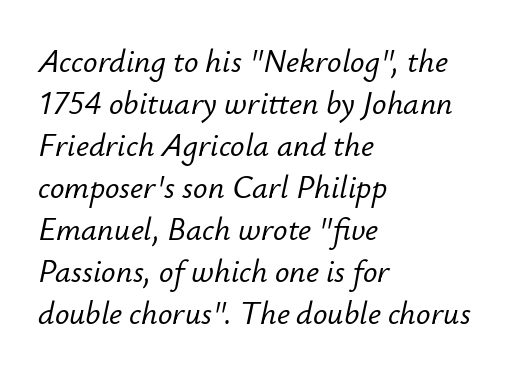
A typesetter would call this zero additional tracking. The line-height multiplier appears to be the usual default. Do the characters align in a grid? No, the font is proportional. The baseline area is clear. Visually the block forms a straight wall on the left and a jagged coastline on the right.
